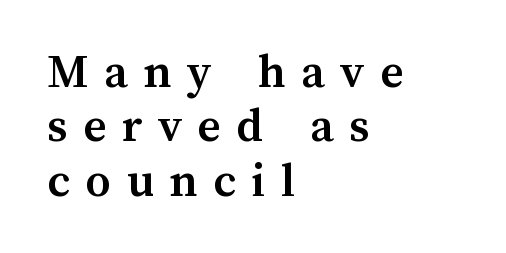
{"italic": "no", "bold": "yes", "weight": "semibold", "width": "normal", "stroke_contrast": "medium", "x_height": "medium", "monospaced": "no", "underline": "no", "align": "left", "line_spacing": "tight", "line_spacing_ratio": 1.09, "letter_spacing": "wide", "letter_spacing_em": 0.31, "glyph_px": 50}
